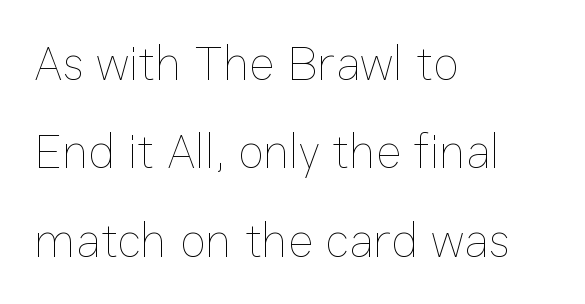
Q: Is the text bold? A: No.
Q: Is the text italic (slanted)? A: No, it is upright.
Q: Is the text underlined? A: No.
Q: How is the paragraph aligned? A: Left-aligned.
Q: Is the spacing between letters normal or unusually wide? A: Normal.
Q: Width (condensed, normal, or wide)? A: Normal.
Q: Stroke contrast? A: Low.
Q: x-height? A: Medium.
Q: Monospaced? A: No.
